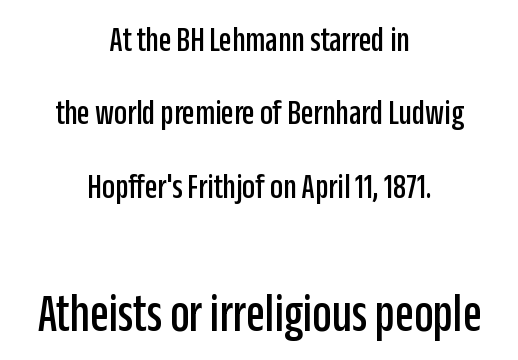
Nope, no serifs anywhere on these letters. Glance below the letters and you will spot only blank space. Rows of type keep a wide berth in the vertical direction. The gaps between neighbouring characters are ordinary and unremarkable. Each letter keeps its own natural width here, so spacing adapts to shape. The specimen reads as upright at a glance.
